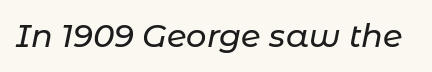
The image shows 32 px text type, italic (leaning right); set normal letter spacing, not underlined; low stroke contrast and a medium x-height.
